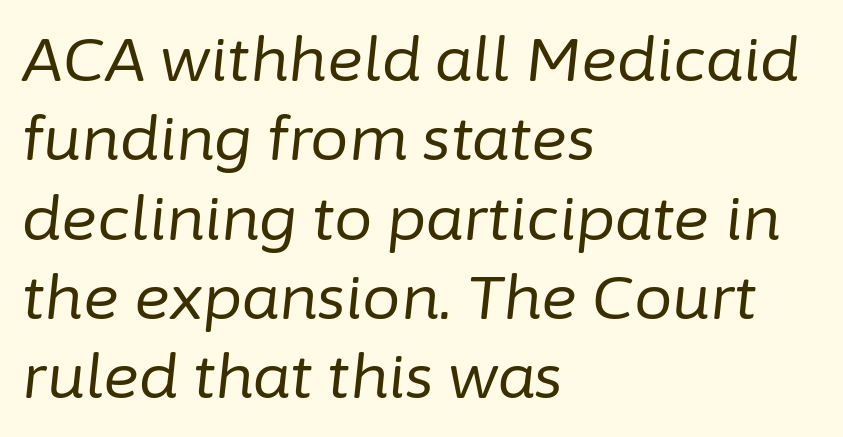
The image shows 61 px regular-weight type, italic (leaning right); set left-aligned, normal line spacing (1.3x), normal letter spacing, not underlined; low stroke contrast and a medium x-height.
